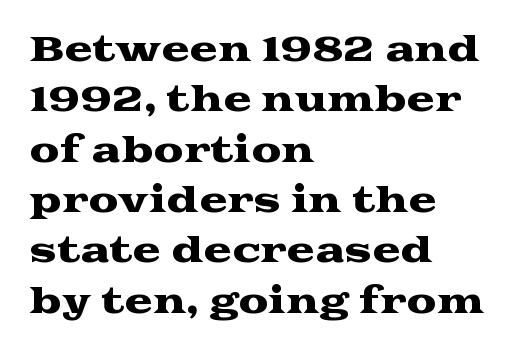
{"serif": "yes", "italic": "no", "width": "wide", "stroke_contrast": "medium", "x_height": "medium", "monospaced": "no", "underline": "no", "align": "left", "line_spacing": "normal", "line_spacing_ratio": 1.48, "letter_spacing": "normal", "letter_spacing_em": 0.0, "glyph_px": 34}
